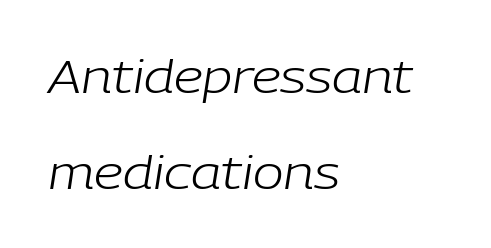
Characters follow at the spacing the type designer built in. Quick note: italic. Ink coverage per letter is moderate at most. The zone under the glyphs is completely vacant. The passage shown is typed in a proportional face where columns would drift. This sample is left-justified, so line endings fall wherever the words run out.
